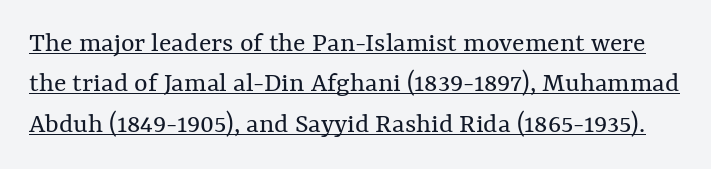
The image shows 29 px regular-weight type, upright; set normal line spacing (1.39x), normal letter spacing, underlined; medium stroke contrast and a medium x-height.
